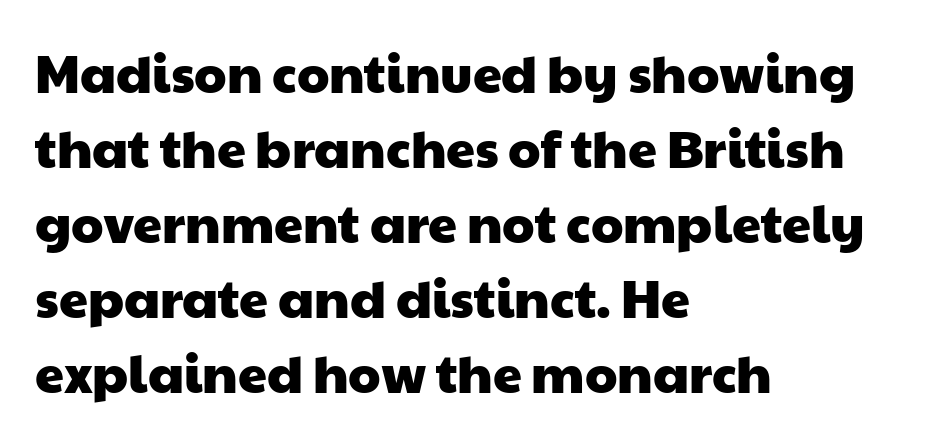
Q: Is the typeface a serif or a sans-serif typeface? A: Sans-serif.
Q: Is the text underlined? A: No.
Q: How is the paragraph aligned? A: Left-aligned.
Q: Is the spacing between letters normal or unusually wide? A: Normal.
Q: Is the spacing between lines tight, normal or loose? A: Normal.
Q: Width (condensed, normal, or wide)? A: Wide.
Q: Stroke contrast? A: Low.
Q: x-height? A: Medium.
Q: Monospaced? A: No.
